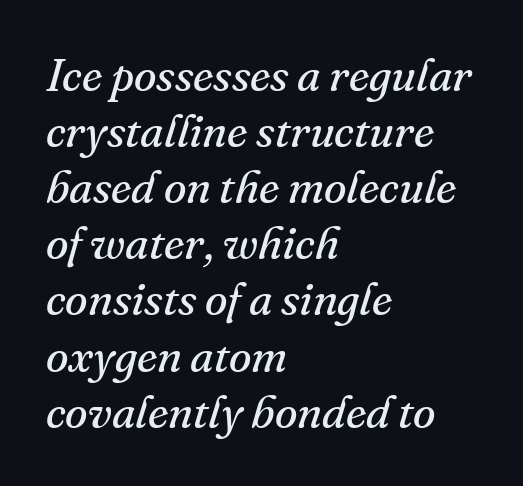
{"serif": "yes", "italic": "yes", "lean": "right", "slant_degrees": 16, "bold": "no", "weight": "regular", "width": "normal", "stroke_contrast": "medium", "x_height": "small", "monospaced": "no", "underline": "no", "align": "left", "line_spacing_ratio": 1.22, "letter_spacing": "normal", "letter_spacing_em": 0.0, "glyph_px": 46}
